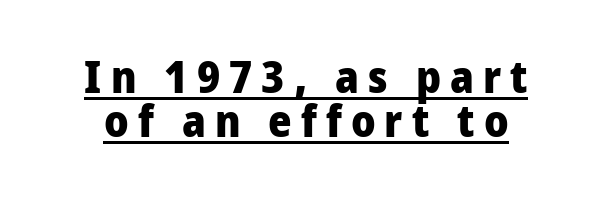
Q: Is the text bold? A: Yes.
Q: Is the text italic (slanted)? A: No, it is upright.
Q: Is the typeface a serif or a sans-serif typeface? A: Sans-serif.
Q: Is the text underlined? A: Yes.
Q: Is the spacing between letters normal or unusually wide? A: Unusually wide.
Q: Is the spacing between lines tight, normal or loose? A: Tight.
Q: Width (condensed, normal, or wide)? A: Normal.
Q: Stroke contrast? A: Low.
Q: x-height? A: Medium.
Q: Monospaced? A: No.
